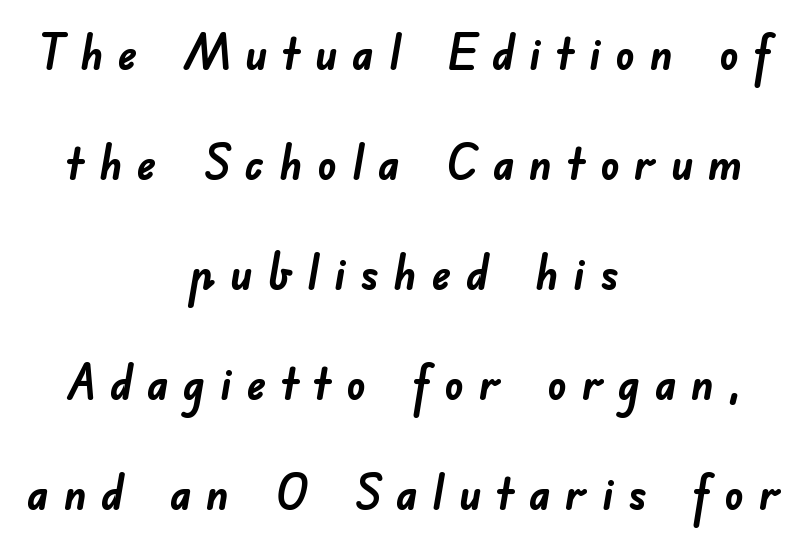
Successive baselines arrive slowly, with a big drop between each. Tracking here is generous; glyphs stand well apart from one another. Clear beneath every line of the passage. Character widths vary here, with narrow letters taking less room than wide ones. Caption: bold face, heavy strokes. Reading down the block, each line starts at a different indent, mirrored at its end.
